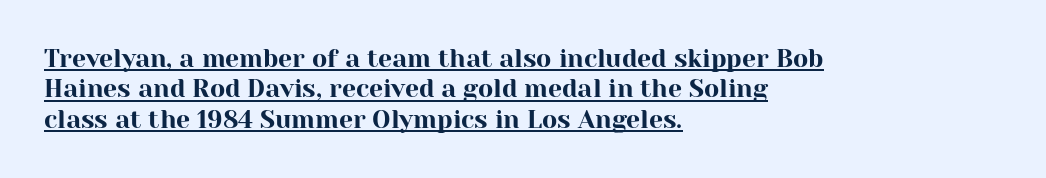
Reading down the block, your eye returns to a fixed left position each line. The rendered words wear a rule along their underside. Do the letters lean? They stand straight. The rendering keeps characters at their native spacing.
